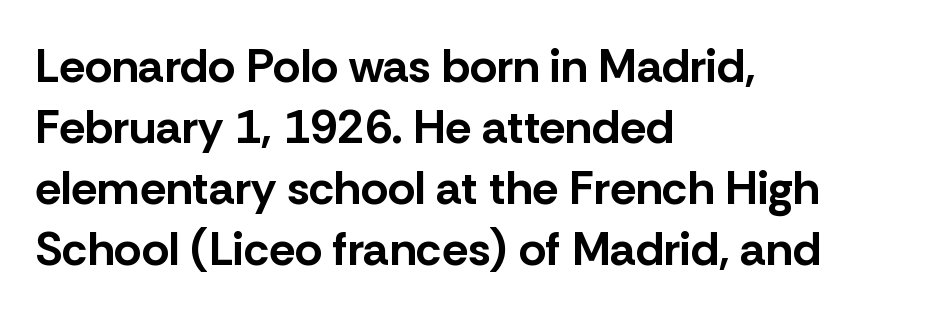
Q: Is the text bold? A: Yes.
Q: Is the text italic (slanted)? A: No, it is upright.
Q: Is the typeface a serif or a sans-serif typeface? A: Sans-serif.
Q: Is the text underlined? A: No.
Q: How is the paragraph aligned? A: Left-aligned.
Q: Is the spacing between letters normal or unusually wide? A: Normal.
Q: Is the spacing between lines tight, normal or loose? A: Normal.
Q: Width (condensed, normal, or wide)? A: Normal.
Q: Stroke contrast? A: Low.
Q: x-height? A: Medium.
Q: Monospaced? A: No.
